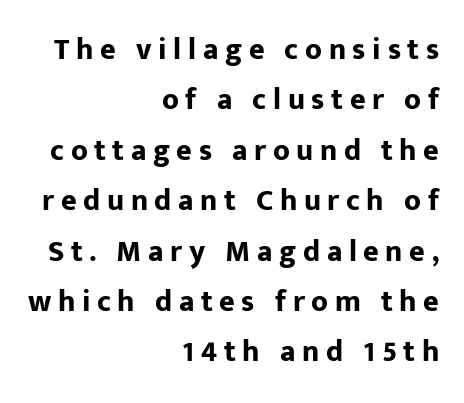
Q: Is the text bold? A: Yes.
Q: Is the text italic (slanted)? A: No, it is upright.
Q: Is the typeface a serif or a sans-serif typeface? A: Sans-serif.
Q: Is the text underlined? A: No.
Q: How is the paragraph aligned? A: Right-aligned.
Q: Is the spacing between letters normal or unusually wide? A: Unusually wide.
Q: Is the spacing between lines tight, normal or loose? A: Normal.
Q: Width (condensed, normal, or wide)? A: Normal.
Q: Stroke contrast? A: Low.
Q: x-height? A: Medium.
Q: Monospaced? A: No.
